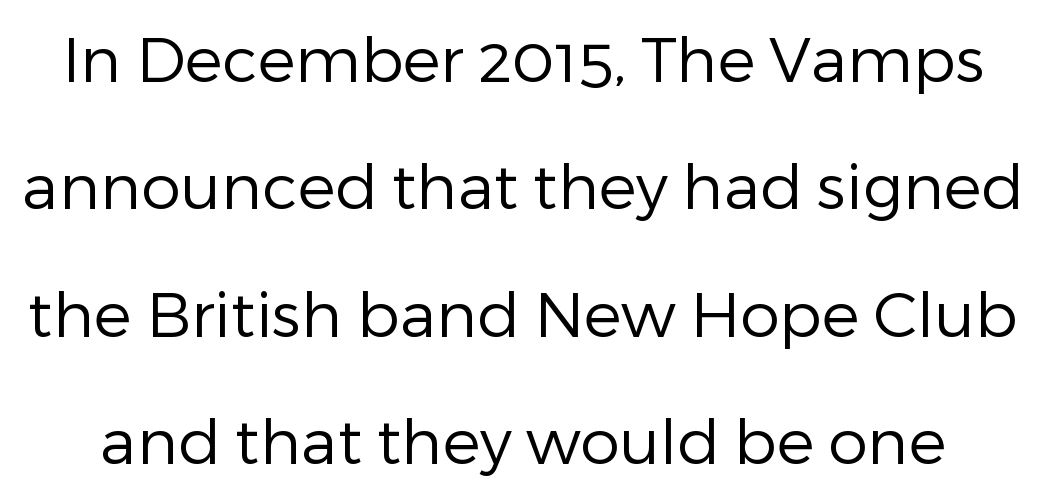
{"serif": "no", "italic": "no", "bold": "no", "weight": "regular", "width": "normal", "stroke_contrast": "low", "x_height": "medium", "monospaced": "no", "underline": "no", "line_spacing": "loose", "line_spacing_ratio": 2.02, "letter_spacing": "normal", "letter_spacing_em": 0.0, "glyph_px": 63}
